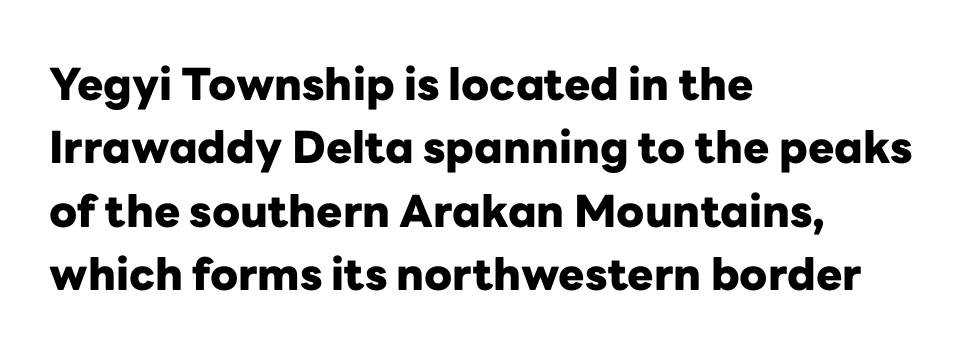
{"serif": "no", "italic": "no", "bold": "yes", "weight": "heavy", "width": "normal", "stroke_contrast": "low", "x_height": "medium", "monospaced": "no", "underline": "no", "align": "left", "line_spacing": "normal", "line_spacing_ratio": 1.44, "letter_spacing": "normal", "letter_spacing_em": 0.0, "glyph_px": 44}
